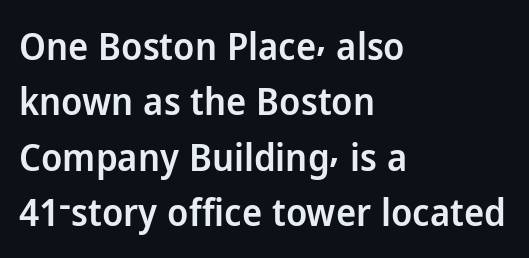
Proportional: the letters do not fall into vertical columns. Moderately thickened strokes mark this as semibold type. Is the block centered? No — it sits flush against the left margin. Vertical strokes here are truly vertical. Check the space under the baseline: it is left empty. Does extra space separate the letters? No, they use regular spacing.
